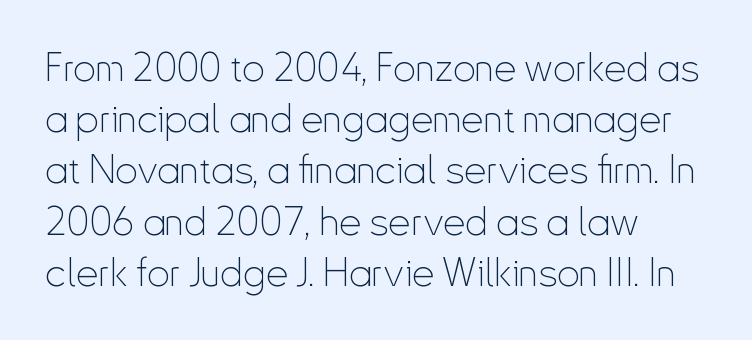
The image shows 40 px thin, condensed sans-serif type, upright; set left-aligned, normal line spacing (1.28x), normal letter spacing, not underlined; low stroke contrast and a small x-height.
